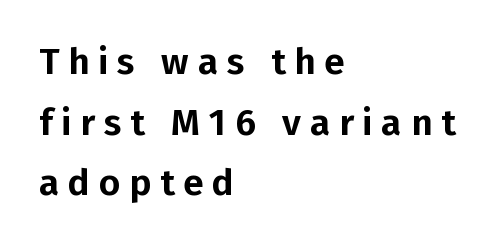
{"serif": "no", "italic": "no", "width": "normal", "stroke_contrast": "low", "x_height": "medium", "monospaced": "no", "underline": "no", "align": "left", "line_spacing": "normal", "line_spacing_ratio": 1.64, "letter_spacing": "wide", "letter_spacing_em": 0.24, "glyph_px": 37}
